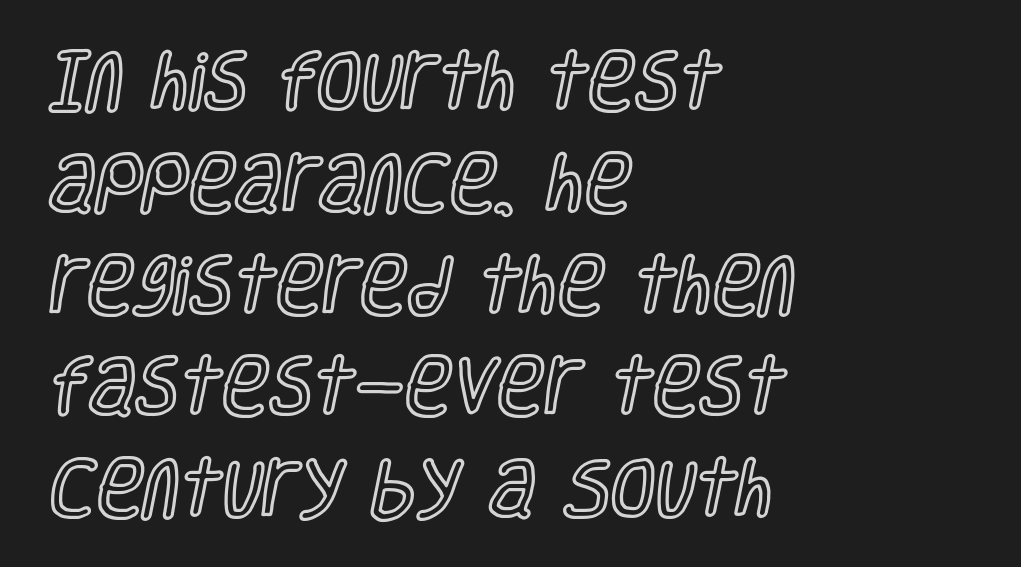
Q: Is the text italic (slanted)? A: Yes.
Q: Is the text underlined? A: No.
Q: How is the paragraph aligned? A: Left-aligned.
Q: Is the spacing between letters normal or unusually wide? A: Normal.
Q: Is the spacing between lines tight, normal or loose? A: Normal.
Q: Width (condensed, normal, or wide)? A: Condensed.
Q: x-height? A: Large.
Q: Monospaced? A: No.
